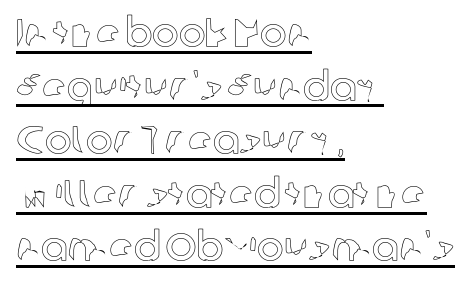
Q: Is the text italic (slanted)? A: No, it is upright.
Q: Is the text underlined? A: Yes.
Q: How is the paragraph aligned? A: Left-aligned.
Q: Is the spacing between letters normal or unusually wide? A: Normal.
Q: Is the spacing between lines tight, normal or loose? A: Normal.
Q: Width (condensed, normal, or wide)? A: Normal.
Q: x-height? A: Medium.
Q: Monospaced? A: No.
